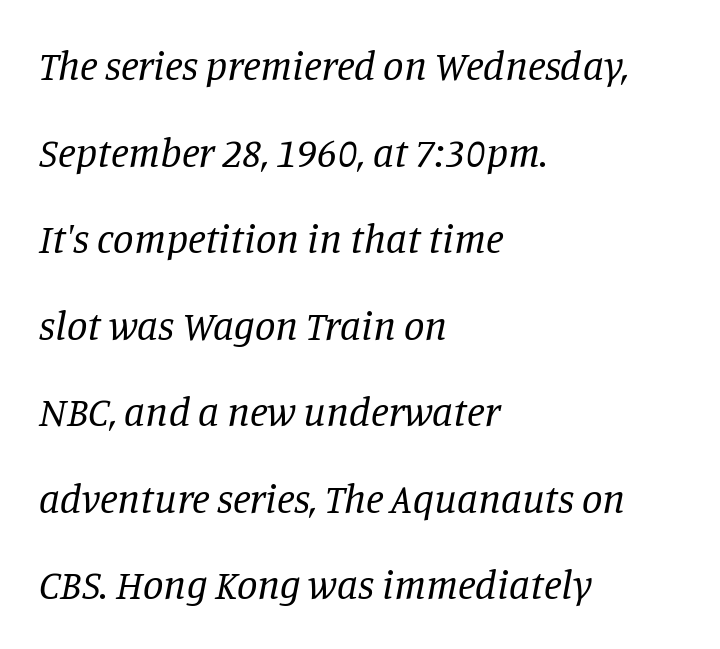
The designer dialed line spacing up above the default. No heavy texture on the line: the type isn't bold. The characters display serif detailing at their extremities. Line beginnings align vertically; line endings do not. The letters are slanted; this is an italic face.
